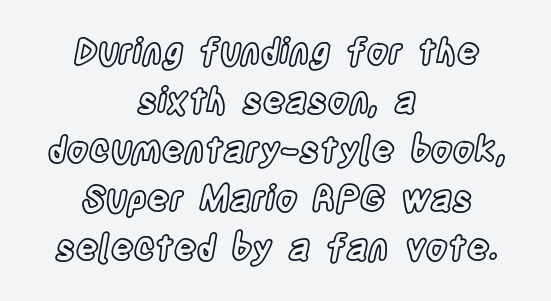
{"width": "condensed", "x_height": "large", "monospaced": "no", "underline": "no", "align": "center", "line_spacing": "normal", "line_spacing_ratio": 1.4, "letter_spacing": "normal", "letter_spacing_em": 0.0, "glyph_px": 35}
